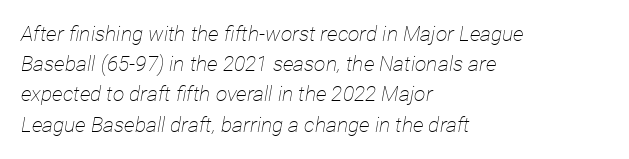
Q: Is the text bold? A: No.
Q: Is the text italic (slanted)? A: Yes, it leans right by about 12 degrees.
Q: Is the text underlined? A: No.
Q: How is the paragraph aligned? A: Left-aligned.
Q: Is the spacing between letters normal or unusually wide? A: Normal.
Q: Is the spacing between lines tight, normal or loose? A: Normal.
